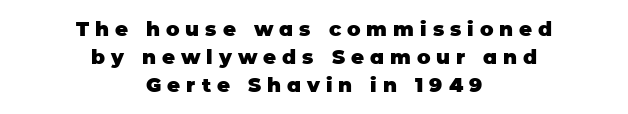
The image shows 20 px bold type, upright; set centered, normal line spacing (1.4x), unusually wide letter spacing (+0.3 em), not underlined.
